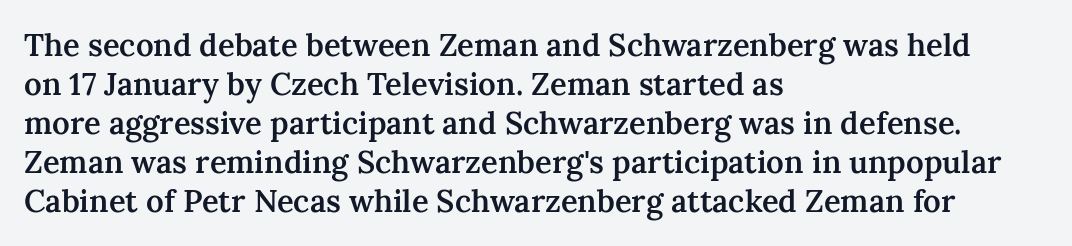
The image shows 31 px semibold serif type, upright; set left-aligned, normal line spacing (1.26x), normal letter spacing, not underlined; medium stroke contrast and a medium x-height.
